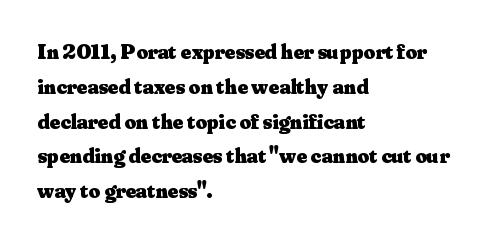
One-word summary of the alignment: left. Characters remain perfectly vertical along every line. Words float on clear page, feet unadorned. Look at the tracking — it's just the regular setting, nothing added.
